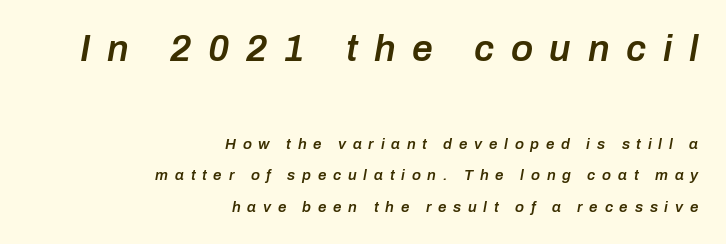
{"italic": "yes", "lean": "right", "slant_degrees": 10, "bold": "semi", "weight": "semibold", "width": "normal", "stroke_contrast": "low", "x_height": "medium", "monospaced": "no", "underline": "no", "align": "right", "line_spacing": "loose", "line_spacing_ratio": 2.09, "letter_spacing": "wide", "letter_spacing_em": 0.45, "larger_block": "first", "size_ratio": 2.47, "glyph_px": 37}
